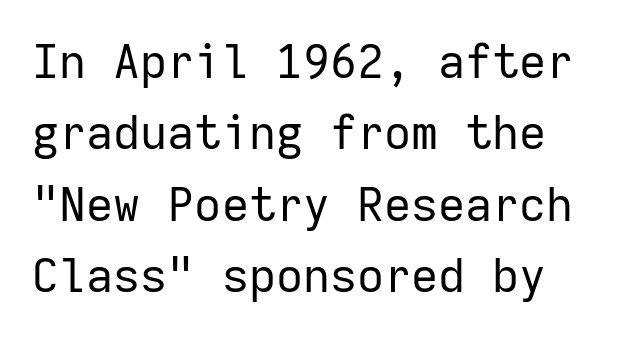
The image shows 47 px regular-weight sans-serif type, upright, monospaced; set left-aligned, normal line spacing (1.52x), normal letter spacing, not underlined; low stroke contrast and a medium x-height.
